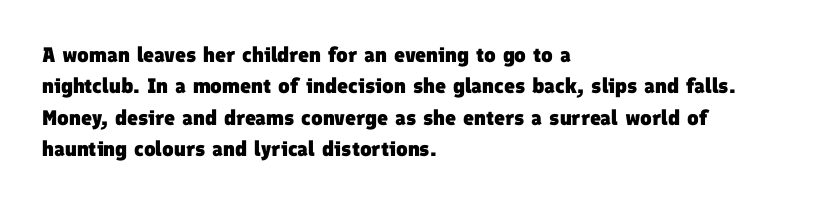
Thick stems and heavy bowls — unmistakably bold. Anything drawn beneath the words? Only blank space. There is no visible air inserted between adjacent glyphs. The rendering uses a moderate line-height, typical for paragraphs. The ragged edge is on the right, which tells us the setting is flush left.
